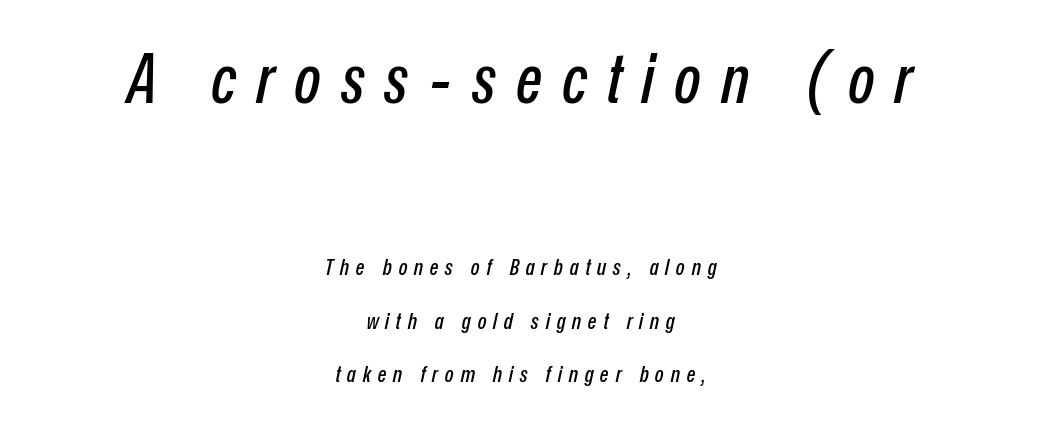
The image shows 69 px condensed type, italic (leaning right); set centered, loose line spacing (2.33x), unusually wide letter spacing (+0.29 em), not underlined; the first (top) block is 3.0x larger; low stroke contrast and a medium x-height.
